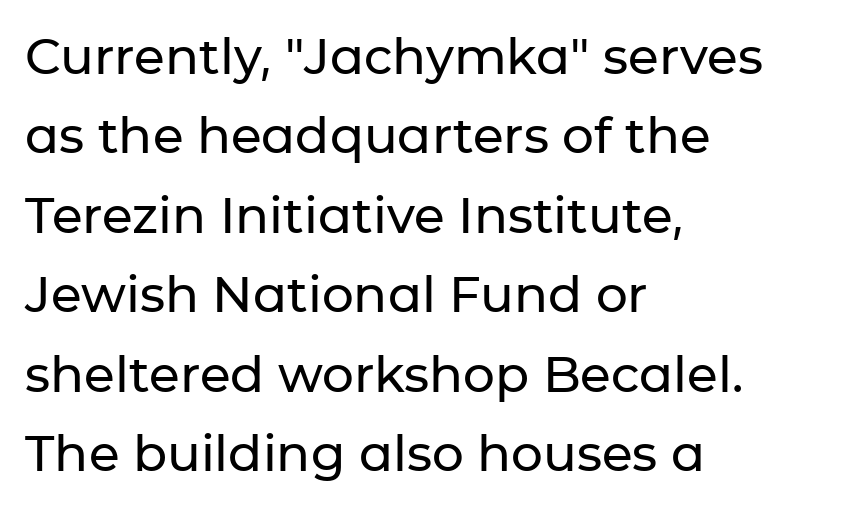
Q: Is the text italic (slanted)? A: No, it is upright.
Q: Is the typeface a serif or a sans-serif typeface? A: Sans-serif.
Q: Is the text underlined? A: No.
Q: How is the paragraph aligned? A: Left-aligned.
Q: Is the spacing between letters normal or unusually wide? A: Normal.
Q: Is the spacing between lines tight, normal or loose? A: Normal.
Q: Width (condensed, normal, or wide)? A: Normal.
Q: Stroke contrast? A: Low.
Q: x-height? A: Medium.
Q: Monospaced? A: No.
